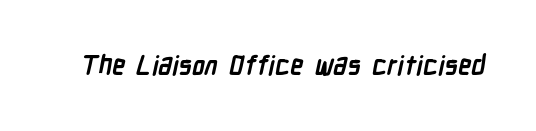
Q: Is the text bold? A: Yes.
Q: Is the text underlined? A: No.
Q: Is the spacing between letters normal or unusually wide? A: Normal.
